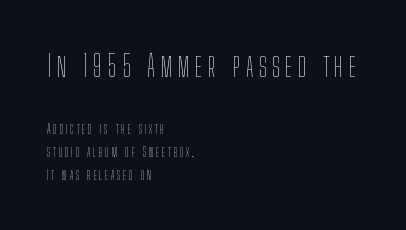
The rag falls on the right side of this text block. Weight: regular or lighter. Reading down the column, the eye jumps a familiar distance to each next line. Rule under the text: the space is simply empty.
